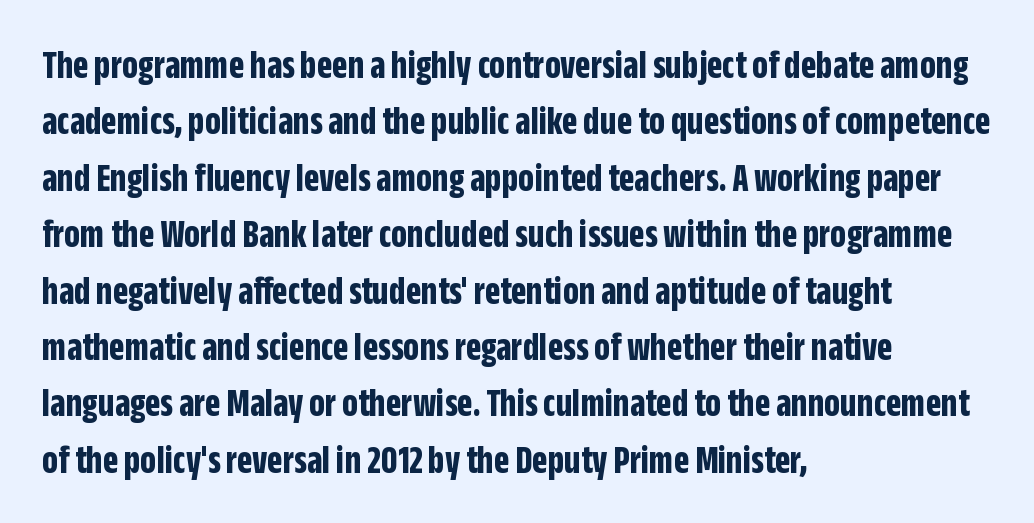
{"serif": "no", "italic": "no", "bold": "yes", "weight": "bold", "width": "condensed", "stroke_contrast": "low", "x_height": "large", "monospaced": "no", "underline": "no", "align": "left", "line_spacing": "normal", "line_spacing_ratio": 1.41, "letter_spacing": "normal", "letter_spacing_em": 0.0, "glyph_px": 40}
